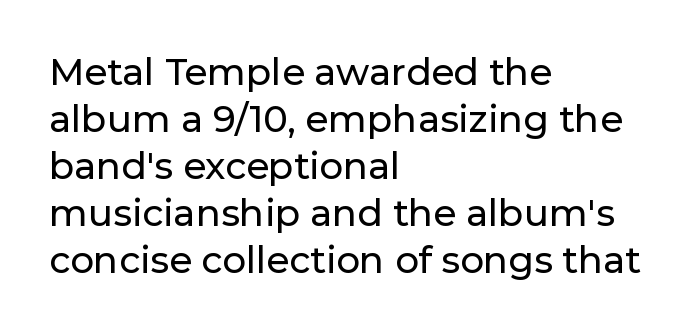
{"serif": "no", "italic": "no", "width": "normal", "stroke_contrast": "low", "x_height": "medium", "monospaced": "no", "underline": "no", "align": "left", "line_spacing": "normal", "line_spacing_ratio": 1.27, "letter_spacing": "normal", "letter_spacing_em": 0.0, "glyph_px": 37}
